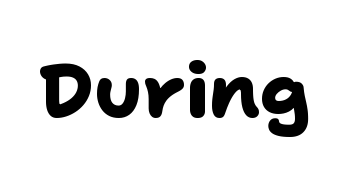
Is this a fixed-width face? No — the glyphs have proportional, varying widths. Every letter is thick-stroked: bold, no question. Honestly, there is no underline to notice here at all. Observe the absence of serifs on each vertical stroke in this sample. Tracking here is standard; glyphs follow each other at the usual distance.
